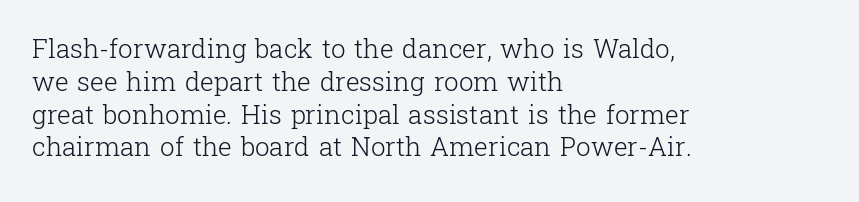
The image shows 26 px text type, upright; set left-aligned, normal line spacing (1.26x), normal letter spacing, not underlined.
